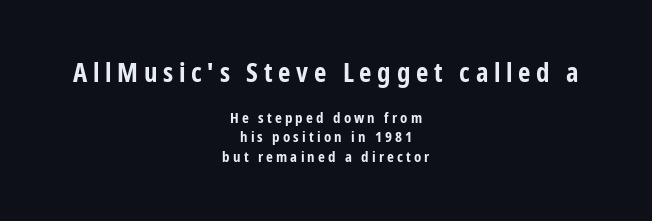
The image shows 27 px bold type, upright; set centered, normal line spacing (1.3x), unusually wide letter spacing (+0.21 em), not underlined; the first (top) block is 1.8x larger.
